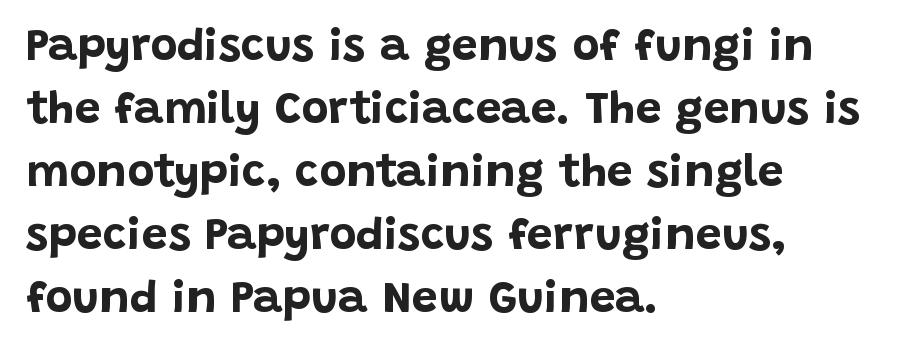
Q: Is the text bold? A: Yes.
Q: Is the text italic (slanted)? A: No, it is upright.
Q: Is the typeface a serif or a sans-serif typeface? A: Sans-serif.
Q: Is the text underlined? A: No.
Q: How is the paragraph aligned? A: Left-aligned.
Q: Is the spacing between letters normal or unusually wide? A: Normal.
Q: Is the spacing between lines tight, normal or loose? A: Normal.
Q: Width (condensed, normal, or wide)? A: Normal.
Q: Stroke contrast? A: Low.
Q: x-height? A: Large.
Q: Monospaced? A: No.
